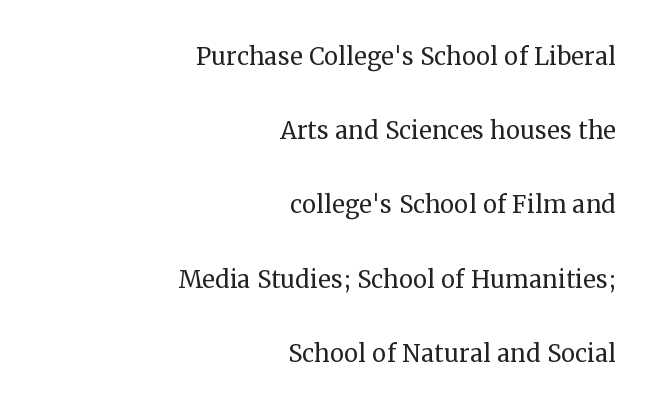
Think of a printed novel: that variable character pitch is what you see here. If you drew a line through each stem, it would be perfectly vertical. Students, note that the glyphs here touch the page at normal intervals. Lines of text with bare space underneath. Caption: face not bold, strokes unweighted.
